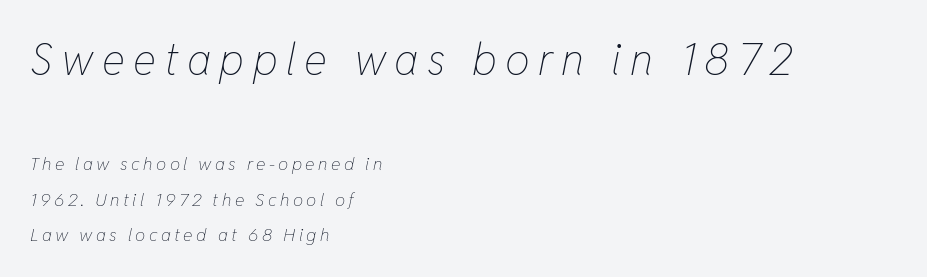
Q: Is the text bold? A: No.
Q: Is the text italic (slanted)? A: Yes, it leans right by about 11 degrees.
Q: Is the text underlined? A: No.
Q: How is the paragraph aligned? A: Left-aligned.
Q: Is the spacing between lines tight, normal or loose? A: Loose.
Q: Which block of text is set in a larger size, the first (top) or the second (bottom)? A: The first (top) one.
Q: Width (condensed, normal, or wide)? A: Condensed.
Q: Stroke contrast? A: Low.
Q: x-height? A: Medium.
Q: Monospaced? A: No.
